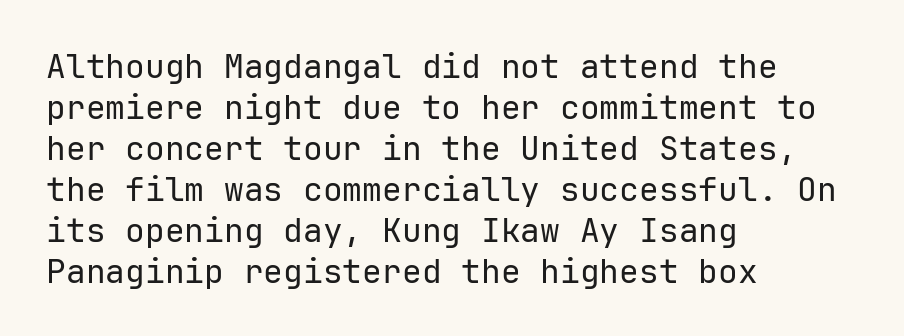
Plain, unruled lines of type. In terms of letterform style, serifs are entirely absent. Weight: in the light-to-regular range. Horizontal alignment here is leftward, the default for most running prose. Here the glyphs are tracked normally, forming tight word shapes.
